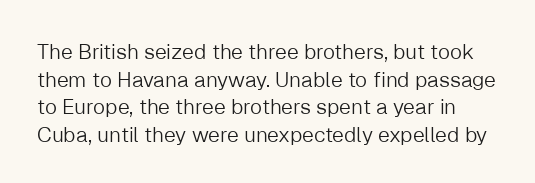
Here the glyphs are tracked normally, forming tight word shapes. This block has exactly the height ordinary leading produces. Tall strokes in this sample are plumb rather than angled. The glyphs are unaccompanied by any horizontal stroke below them. Vertical stems look standard width or narrower in stroke.
